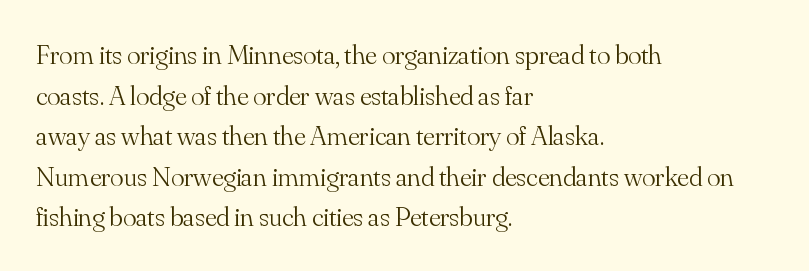
Q: Is the text bold? A: No.
Q: Is the text italic (slanted)? A: No, it is upright.
Q: Is the typeface a serif or a sans-serif typeface? A: Serif.
Q: Is the text underlined? A: No.
Q: How is the paragraph aligned? A: Left-aligned.
Q: Is the spacing between letters normal or unusually wide? A: Normal.
Q: Is the spacing between lines tight, normal or loose? A: Normal.
Q: Width (condensed, normal, or wide)? A: Normal.
Q: Stroke contrast? A: Medium.
Q: x-height? A: Small.
Q: Monospaced? A: No.
